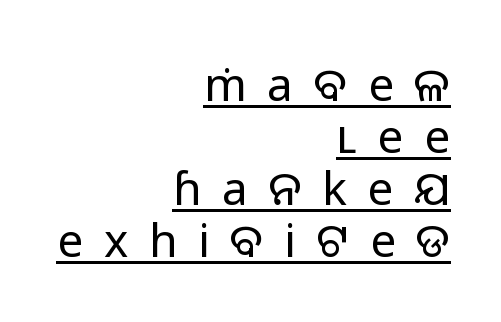
Leading is clearly below the norm, producing a dense column. Line endings align vertically; line beginnings do not. Ordinary non-slanted type is in use. Think of a printed novel: that variable character pitch is what you see here. What stands out about the letter spacing? Its width — letters are far apart. Quick note: underline on.
